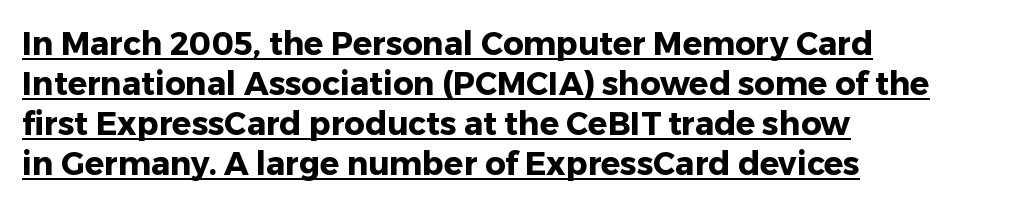
The image shows 32 px heavy sans-serif type, upright; set left-aligned, normal line spacing (1.25x), normal letter spacing, underlined; low stroke contrast and a medium x-height.
